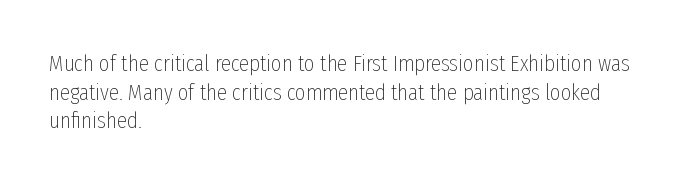
The image shows 23 px text type, upright; set left-aligned, normal line spacing (1.25x), normal letter spacing, not underlined.
